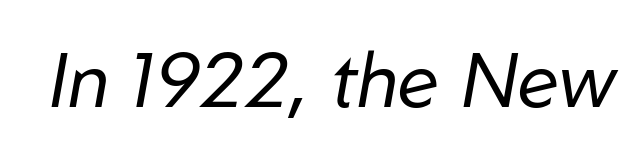
{"italic": "yes", "lean": "right", "slant_degrees": 10, "bold": "no", "weight": "regular", "width": "normal", "stroke_contrast": "low", "x_height": "medium", "monospaced": "no", "underline": "no", "letter_spacing": "normal", "letter_spacing_em": 0.0, "glyph_px": 77}
